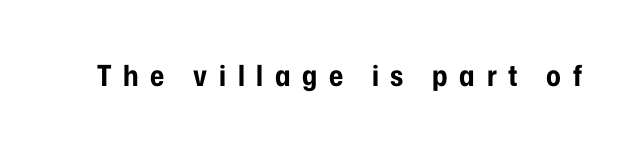
Q: Is the text bold? A: Yes.
Q: Is the text italic (slanted)? A: No, it is upright.
Q: Is the typeface a serif or a sans-serif typeface? A: Sans-serif.
Q: Is the text underlined? A: No.
Q: Is the spacing between letters normal or unusually wide? A: Unusually wide.
Q: Width (condensed, normal, or wide)? A: Condensed.
Q: Stroke contrast? A: Low.
Q: x-height? A: Medium.
Q: Monospaced? A: No.
